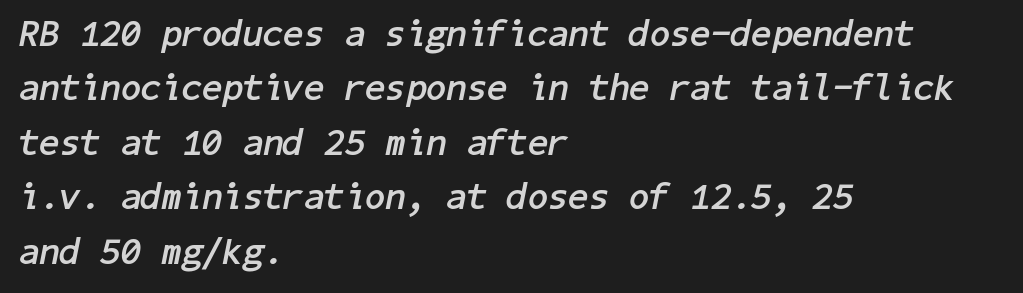
Regular leading. Layout note: lines flush left. The typography opts for an oblique posture over an upright one. Observe the ordinary spacing: letters are neighbours, not strangers. The space directly below the letters is spotless. As a designer I'd log this as weight 700, bold.
